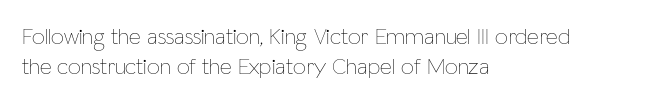
The image shows 23 px text type, upright; set left-aligned, normal line spacing (1.3x), normal letter spacing, not underlined.
